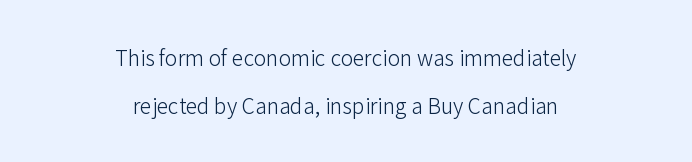
The image shows 21 px text type, upright; set centered, loose line spacing (2.28x), normal letter spacing, not underlined.
